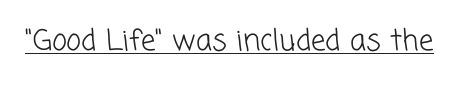
{"serif": "no", "bold": "no", "weight": "light", "width": "normal", "stroke_contrast": "low", "x_height": "medium", "monospaced": "no", "underline": "yes", "letter_spacing": "normal", "letter_spacing_em": 0.0, "glyph_px": 29}
